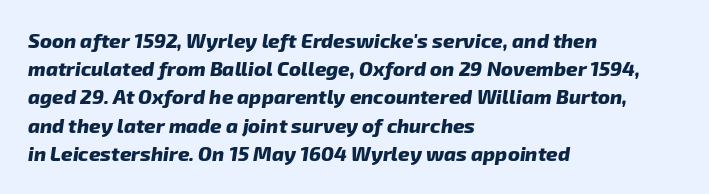
The image shows 20 px bold type, italic (leaning right); set left-aligned, normal line spacing (1.41x), normal letter spacing, not underlined.
